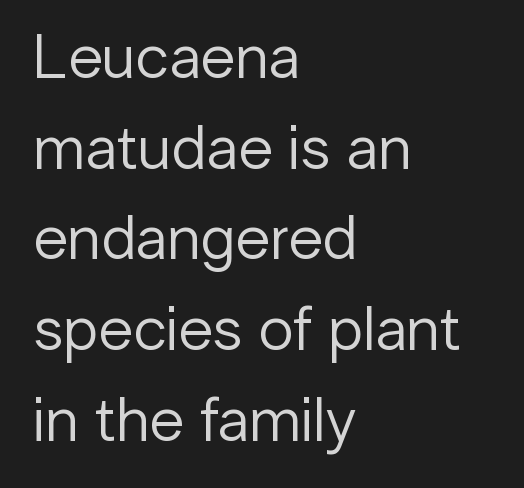
Q: Is the text bold? A: No.
Q: Is the text italic (slanted)? A: No, it is upright.
Q: Is the typeface a serif or a sans-serif typeface? A: Sans-serif.
Q: Is the text underlined? A: No.
Q: How is the paragraph aligned? A: Left-aligned.
Q: Is the spacing between letters normal or unusually wide? A: Normal.
Q: Is the spacing between lines tight, normal or loose? A: Normal.
Q: Width (condensed, normal, or wide)? A: Normal.
Q: Stroke contrast? A: Low.
Q: x-height? A: Medium.
Q: Monospaced? A: No.
